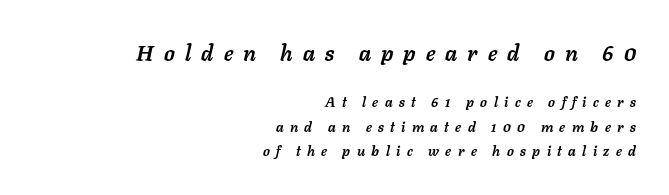
Is the letter spacing exaggerated? Yes — the characters are pushed far apart. Scale decreases going downward across the two blocks. Typesetter's note: full bold, strokes at maximum text heaviness. A bare baseline throughout the passage. Slanted lettering throughout. The passage is arranged like a letterhead date or caption credit — flush right.
